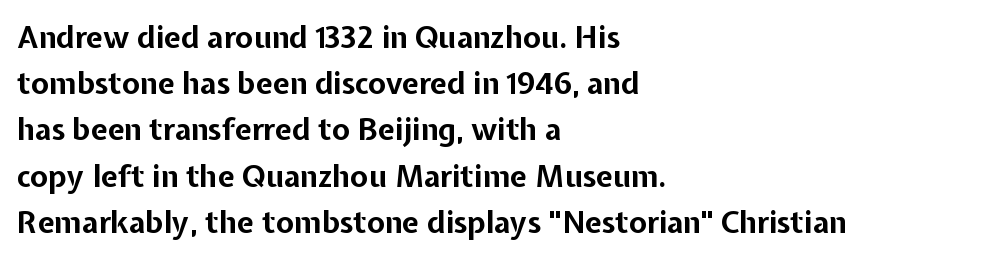
Q: Is the text bold? A: Yes.
Q: Is the text italic (slanted)? A: No, it is upright.
Q: Is the typeface a serif or a sans-serif typeface? A: Sans-serif.
Q: Is the text underlined? A: No.
Q: How is the paragraph aligned? A: Left-aligned.
Q: Is the spacing between letters normal or unusually wide? A: Normal.
Q: Is the spacing between lines tight, normal or loose? A: Normal.
Q: Width (condensed, normal, or wide)? A: Normal.
Q: Stroke contrast? A: Low.
Q: x-height? A: Medium.
Q: Monospaced? A: No.
